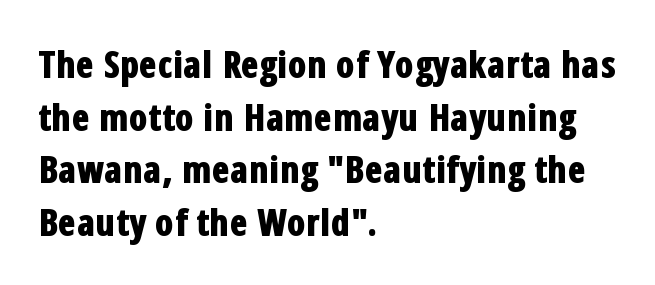
The image shows 37 px bold, condensed sans-serif type, upright; set left-aligned, normal line spacing (1.42x), normal letter spacing, not underlined; low stroke contrast and a medium x-height.
